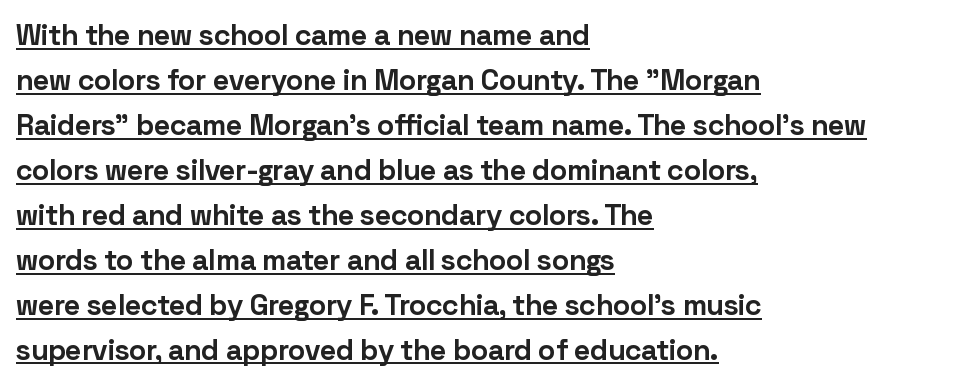
The image shows 29 px bold sans-serif type, upright; set left-aligned, normal line spacing (1.55x), normal letter spacing, underlined; low stroke contrast and a medium x-height.
